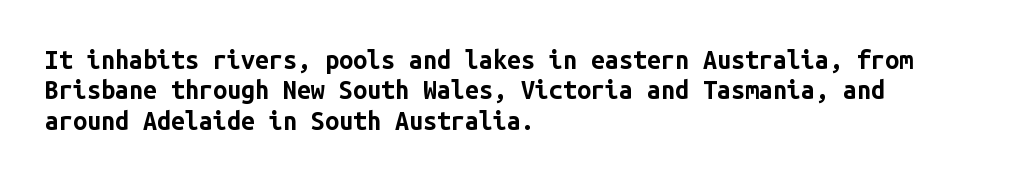
{"italic": "no", "bold": "yes", "underline": "no", "align": "left", "line_spacing_ratio": 1.22, "letter_spacing": "normal", "letter_spacing_em": 0.0, "glyph_px": 25}
